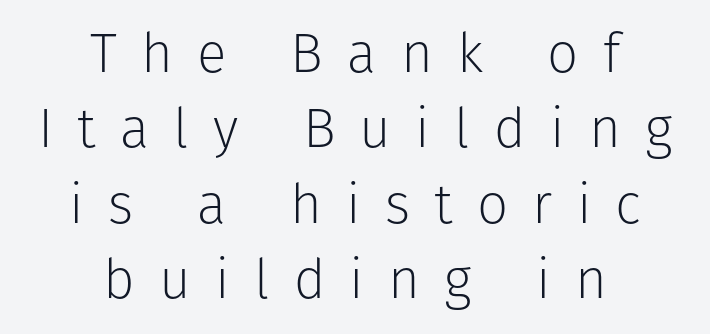
The image shows 55 px light sans-serif type, upright; set centered, normal line spacing (1.37x), unusually wide letter spacing (+0.44 em), not underlined; low stroke contrast and a medium x-height.
